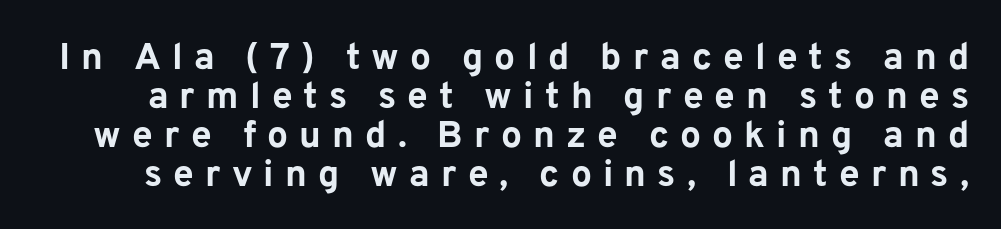
{"serif": "no", "italic": "no", "bold": "yes", "weight": "bold", "width": "normal", "stroke_contrast": "low", "x_height": "medium", "monospaced": "no", "underline": "no", "line_spacing": "tight", "line_spacing_ratio": 1.05, "letter_spacing": "wide", "letter_spacing_em": 0.3, "glyph_px": 37}
